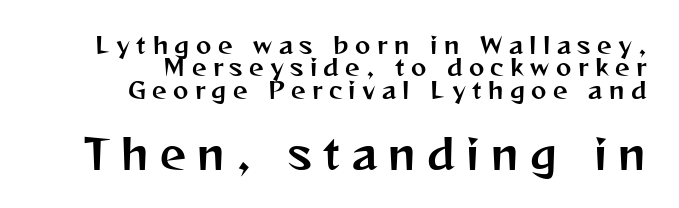
The image shows 41 px sans-serif type, upright; set right-aligned, tight line spacing (0.97x), unusually wide letter spacing (+0.28 em), not underlined; the second (bottom) block is 1.78x larger; medium stroke contrast and a medium x-height.
